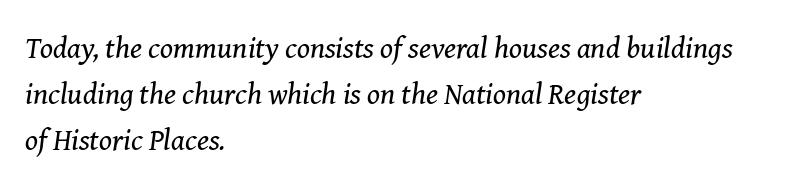
The image shows 30 px regular-weight serif type, italic (leaning right); set left-aligned, normal line spacing (1.54x), normal letter spacing, not underlined; medium stroke contrast and a medium x-height.
